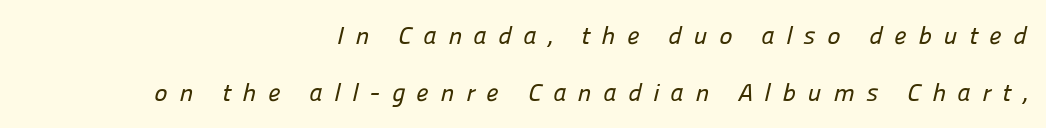
{"underline": "no", "align": "right", "line_spacing": "loose", "line_spacing_ratio": 2.29, "letter_spacing": "wide", "letter_spacing_em": 0.46, "glyph_px": 25}
